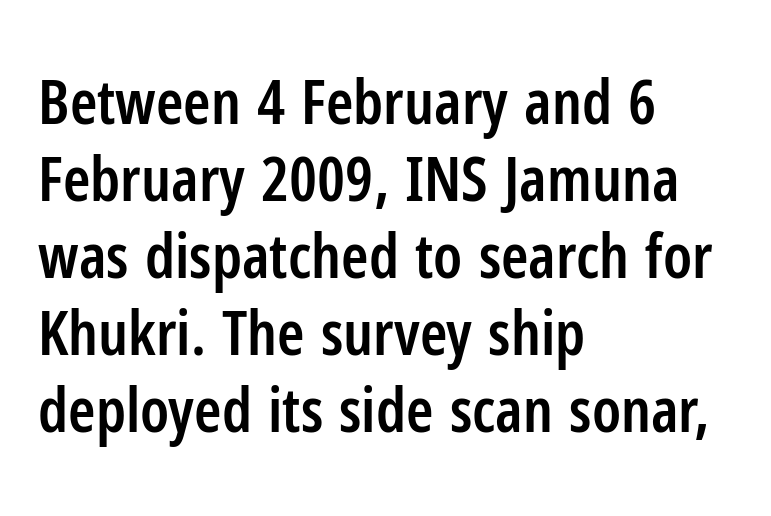
{"serif": "no", "italic": "no", "bold": "semi", "weight": "semibold", "width": "condensed", "stroke_contrast": "low", "x_height": "medium", "monospaced": "no", "underline": "no", "align": "left", "line_spacing_ratio": 1.24, "letter_spacing": "normal", "letter_spacing_em": 0.0, "glyph_px": 62}
